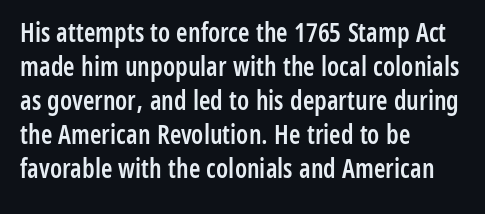
The image shows 26 px text type, upright; set left-aligned, normal line spacing (1.31x), normal letter spacing, not underlined.
